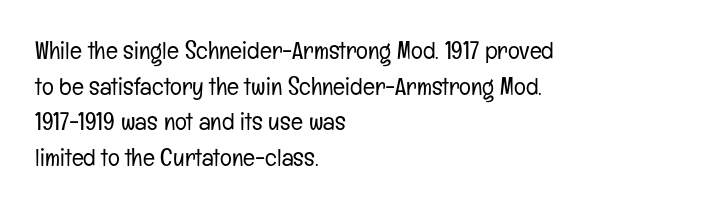
Q: Is the text bold? A: No.
Q: Is the text italic (slanted)? A: No, it is upright.
Q: Is the text underlined? A: No.
Q: How is the paragraph aligned? A: Left-aligned.
Q: Is the spacing between letters normal or unusually wide? A: Normal.
Q: Is the spacing between lines tight, normal or loose? A: Normal.
